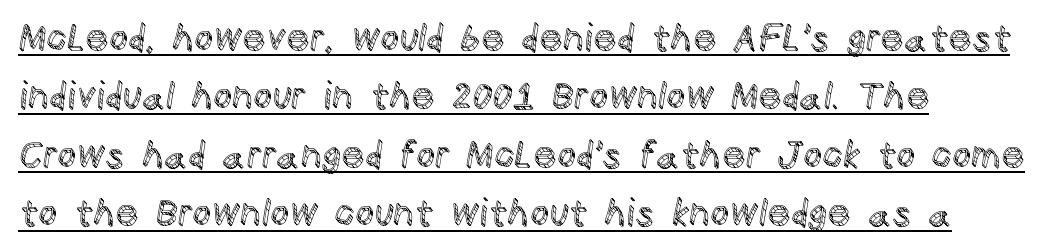
Q: Is the text italic (slanted)? A: Yes.
Q: Is the text underlined? A: Yes.
Q: How is the paragraph aligned? A: Left-aligned.
Q: Is the spacing between letters normal or unusually wide? A: Normal.
Q: Is the spacing between lines tight, normal or loose? A: Normal.
Q: Width (condensed, normal, or wide)? A: Normal.
Q: x-height? A: Large.
Q: Monospaced? A: No.
